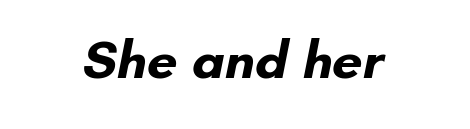
Q: Is the text bold? A: Yes.
Q: Is the typeface a serif or a sans-serif typeface? A: Sans-serif.
Q: Is the text underlined? A: No.
Q: Is the spacing between letters normal or unusually wide? A: Normal.
Q: Width (condensed, normal, or wide)? A: Normal.
Q: Stroke contrast? A: Low.
Q: x-height? A: Small.
Q: Monospaced? A: No.
